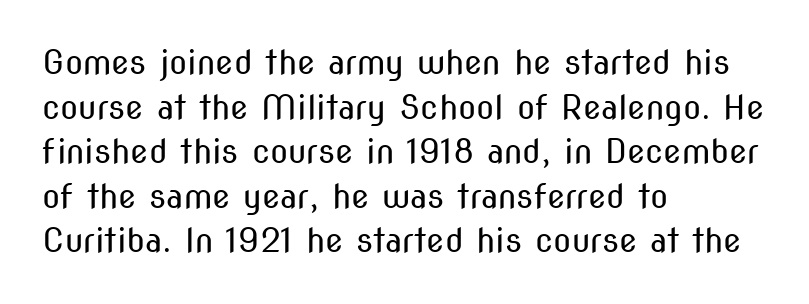
Q: Is the text bold? A: No.
Q: Is the text italic (slanted)? A: No, it is upright.
Q: Is the typeface a serif or a sans-serif typeface? A: Sans-serif.
Q: Is the text underlined? A: No.
Q: How is the paragraph aligned? A: Left-aligned.
Q: Is the spacing between letters normal or unusually wide? A: Normal.
Q: Is the spacing between lines tight, normal or loose? A: Normal.
Q: Width (condensed, normal, or wide)? A: Condensed.
Q: Stroke contrast? A: Medium.
Q: x-height? A: Medium.
Q: Monospaced? A: No.
